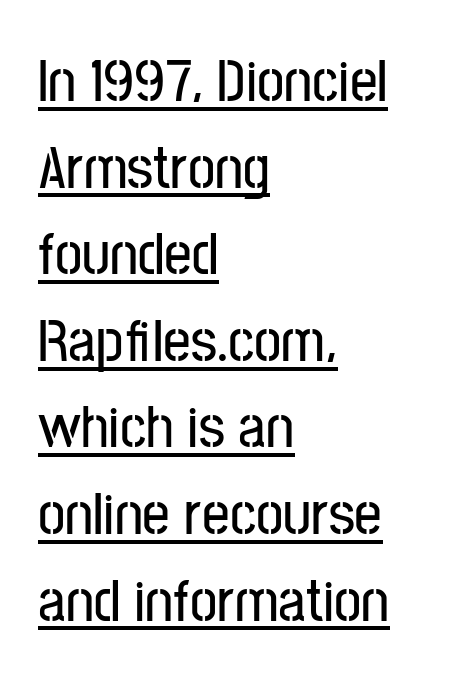
Q: Is the text italic (slanted)? A: No, it is upright.
Q: Is the typeface a serif or a sans-serif typeface? A: Sans-serif.
Q: Is the text underlined? A: Yes.
Q: How is the paragraph aligned? A: Left-aligned.
Q: Is the spacing between letters normal or unusually wide? A: Normal.
Q: Is the spacing between lines tight, normal or loose? A: Normal.
Q: Width (condensed, normal, or wide)? A: Condensed.
Q: Stroke contrast? A: Low.
Q: x-height? A: Medium.
Q: Monospaced? A: No.
